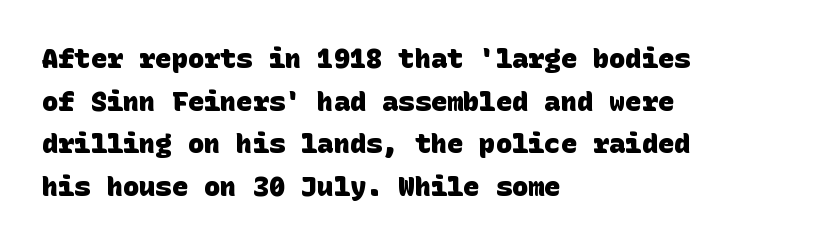
The image shows 27 px bold type; set left-aligned, normal line spacing (1.58x), normal letter spacing, not underlined.
